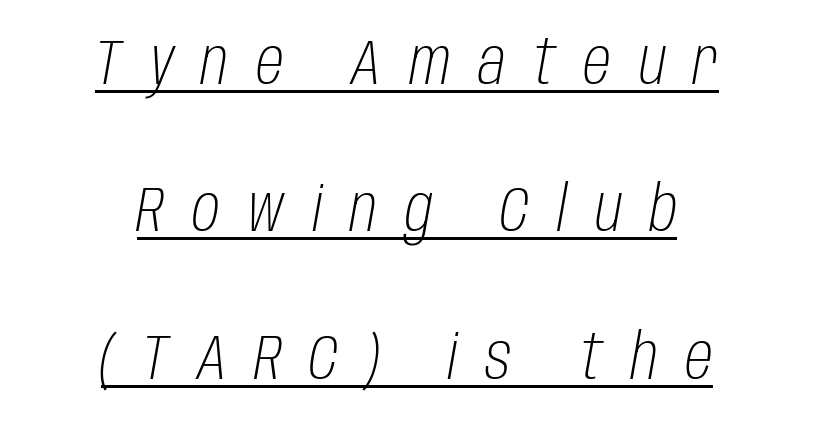
Vertically, the passage feels expansive, rows floating well apart. This rendering widens character spacing well past its baseline value. Nothing heavy about these letters — not bold at all. The lettering tilts uniformly, giving the passage an italic look.
